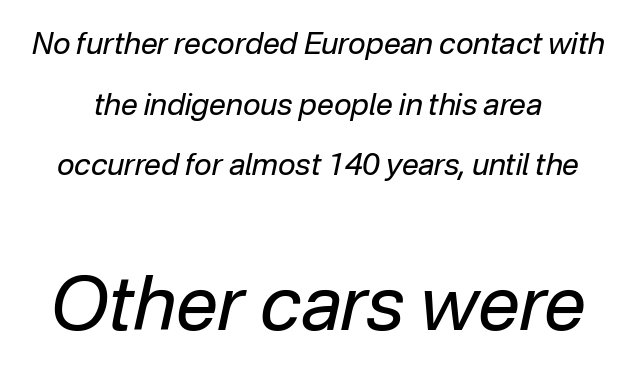
Whoever set this made the second block the dominant, larger element. Do the characters align in a grid? No, the font is proportional. Descenders are the only things crossing below the line. Stroke mass is kept to a normal reading level or below.
